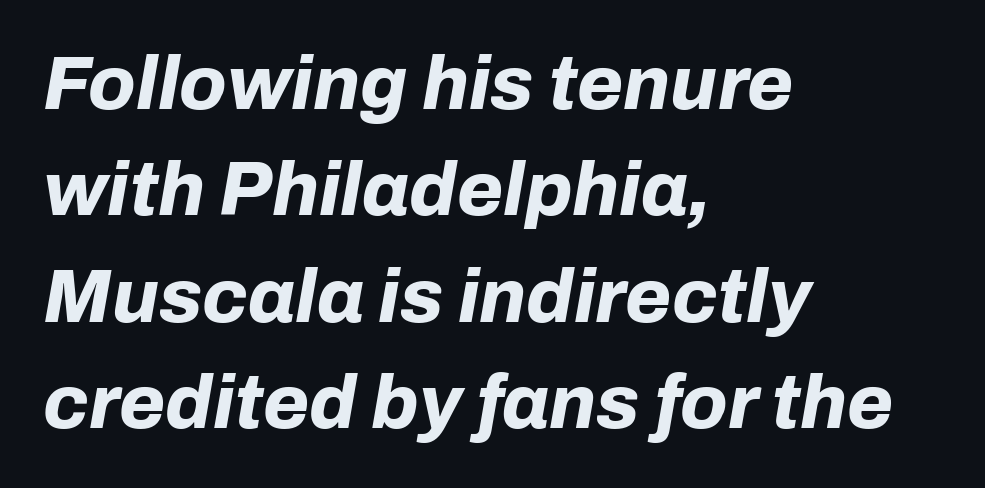
Q: Is the text bold? A: Yes.
Q: Is the text italic (slanted)? A: Yes, it leans right by about 10 degrees.
Q: Is the text underlined? A: No.
Q: How is the paragraph aligned? A: Left-aligned.
Q: Is the spacing between letters normal or unusually wide? A: Normal.
Q: Is the spacing between lines tight, normal or loose? A: Normal.
Q: Width (condensed, normal, or wide)? A: Normal.
Q: Stroke contrast? A: Low.
Q: x-height? A: Medium.
Q: Monospaced? A: No.
